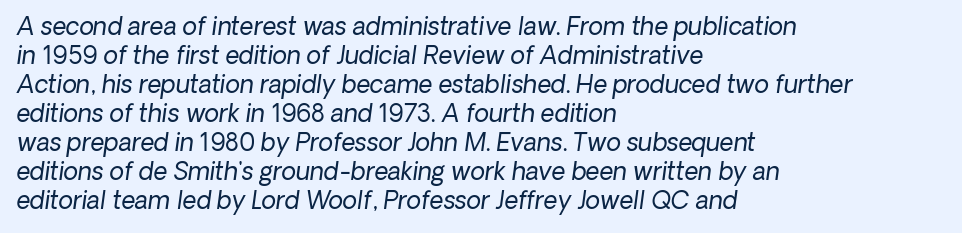
Q: Is the text bold? A: No.
Q: Is the text italic (slanted)? A: Yes, it leans right by about 8 degrees.
Q: Is the text underlined? A: No.
Q: How is the paragraph aligned? A: Left-aligned.
Q: Is the spacing between letters normal or unusually wide? A: Normal.
